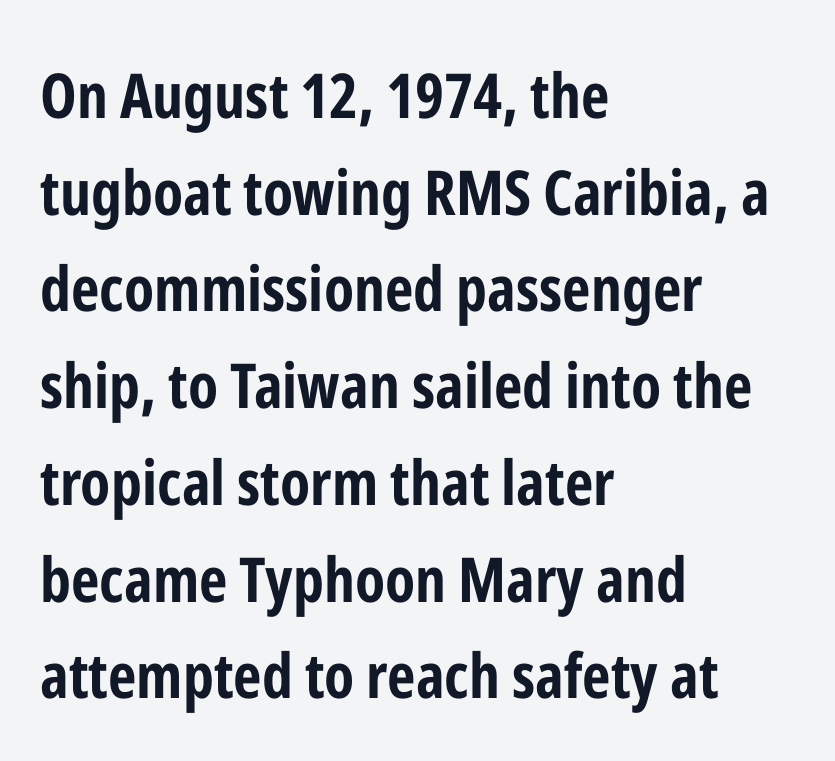
The image shows 62 px bold, condensed sans-serif type, upright; set left-aligned, normal line spacing (1.56x), normal letter spacing, not underlined; low stroke contrast and a medium x-height.
